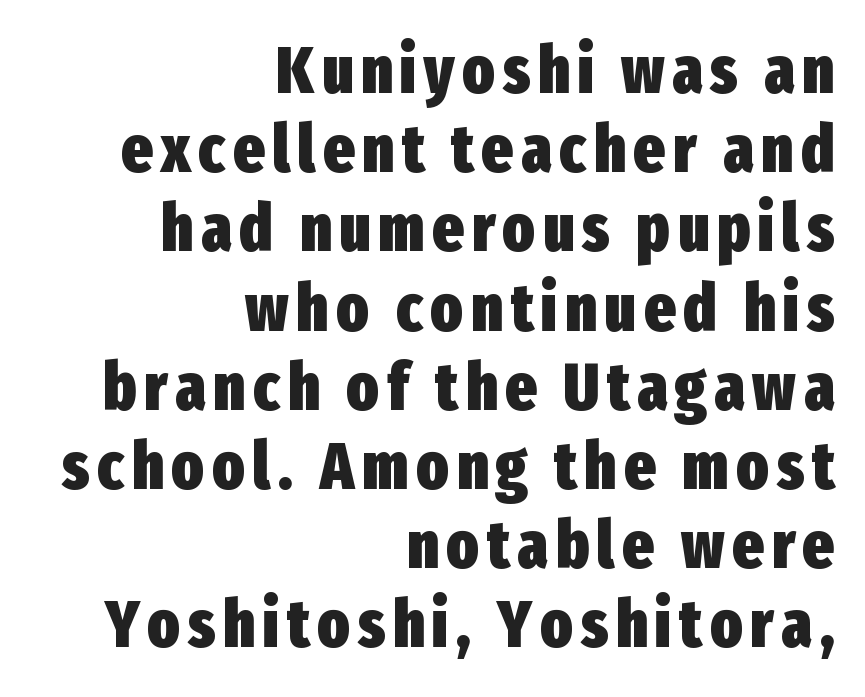
Underlining? Definitely not there. You can tell it's not italic because the verticals are truly vertical. The face used here is a sans, in the tradition of grotesques and geometrics. Note the varied advance widths — an 'i' is clearly narrower than an 'm'.
